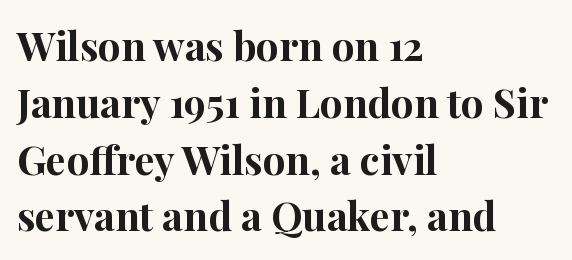
I'd call this a serif setting — the letters wear small feet. The gap between lines stays unmarked. Inter-character spacing is left at the font's built-in metrics. Notice how the passage keeps a crisp vertical edge on the left only. In terms of weight, the rendering is a true, heavy bold. Each new line begins a customary step beneath the previous one.
